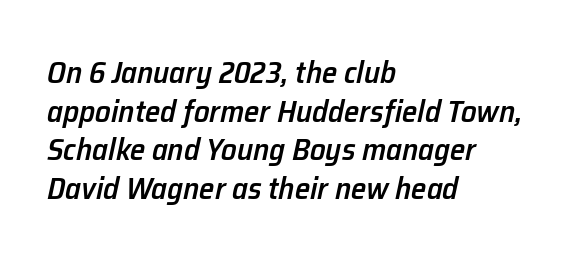
Q: Is the text bold? A: Semi-bold.
Q: Is the text italic (slanted)? A: Yes, it leans right by about 12 degrees.
Q: Is the text underlined? A: No.
Q: How is the paragraph aligned? A: Left-aligned.
Q: Is the spacing between letters normal or unusually wide? A: Normal.
Q: Is the spacing between lines tight, normal or loose? A: Normal.
Q: Width (condensed, normal, or wide)? A: Normal.
Q: Stroke contrast? A: Low.
Q: x-height? A: Medium.
Q: Monospaced? A: No.
